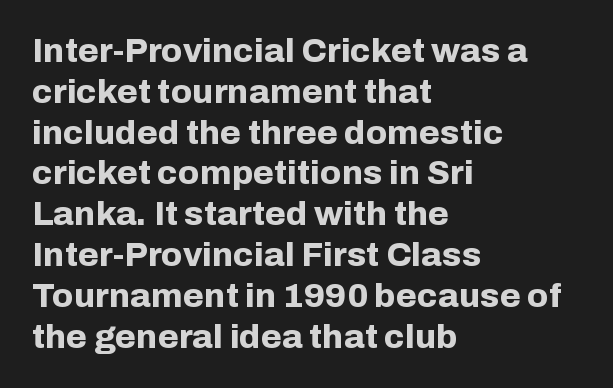
The image shows 34 px bold sans-serif type, upright; set left-aligned, line spacing 1.2x, normal letter spacing, not underlined; low stroke contrast and a medium x-height.
